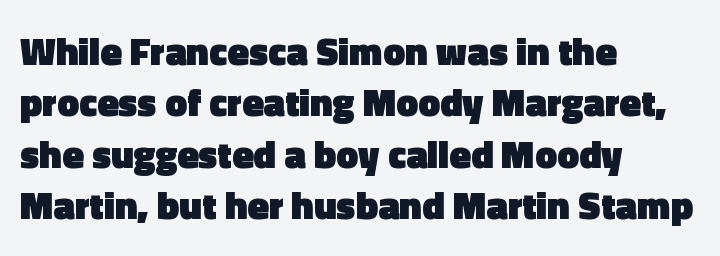
The image shows 39 px heavy sans-serif type, upright; set left-aligned, normal line spacing (1.32x), normal letter spacing, not underlined; a medium x-height.
